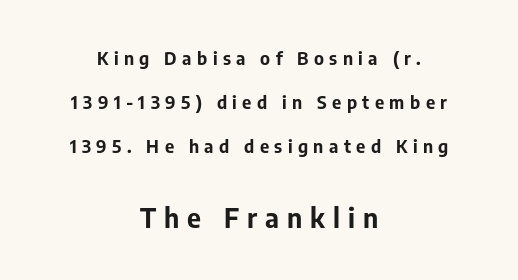
The image shows 27 px bold type, upright; set centered, loose line spacing (2.45x), unusually wide letter spacing (+0.3 em), not underlined; the second (bottom) block is 1.5x larger.
